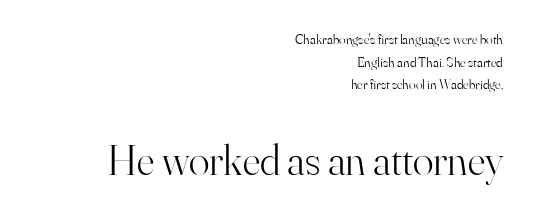
{"serif": "yes", "italic": "no", "bold": "no", "weight": "light", "width": "normal", "stroke_contrast": "high", "x_height": "small", "monospaced": "no", "underline": "no", "align": "right", "line_spacing": "normal", "line_spacing_ratio": 1.61, "letter_spacing": "normal", "letter_spacing_em": 0.0, "larger_block": "second", "size_ratio": 3.07, "glyph_px": 43}
